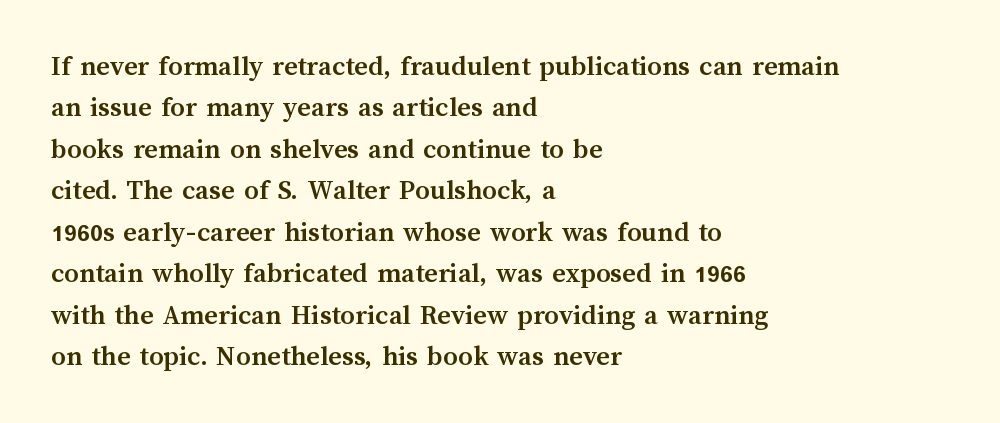
Q: Is the text bold? A: Yes.
Q: Is the text italic (slanted)? A: No, it is upright.
Q: Is the text underlined? A: No.
Q: How is the paragraph aligned? A: Left-aligned.
Q: Is the spacing between letters normal or unusually wide? A: Normal.
Q: Is the spacing between lines tight, normal or loose? A: Normal.
Q: Width (condensed, normal, or wide)? A: Normal.
Q: Stroke contrast? A: Medium.
Q: x-height? A: Medium.
Q: Monospaced? A: No.
